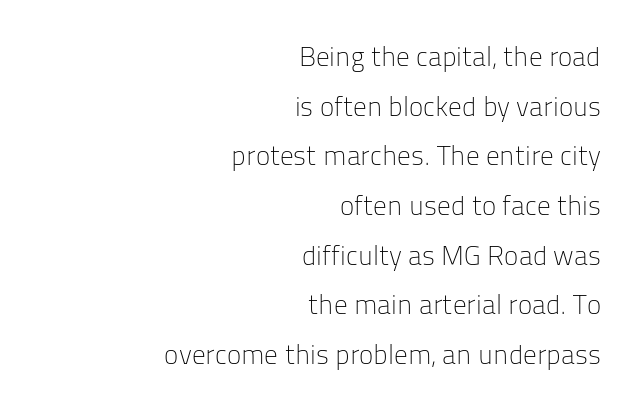
The image shows 27 px text type, upright; set right-aligned, line spacing 1.84x, normal letter spacing, not underlined.
